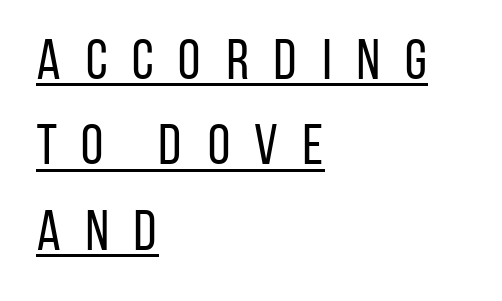
{"serif": "no", "italic": "no", "bold": "no", "weight": "regular", "width": "condensed", "stroke_contrast": "low", "x_height": "large", "monospaced": "no", "underline": "yes", "align": "left", "line_spacing": "normal", "line_spacing_ratio": 1.5, "letter_spacing": "wide", "letter_spacing_em": 0.37, "glyph_px": 57}
